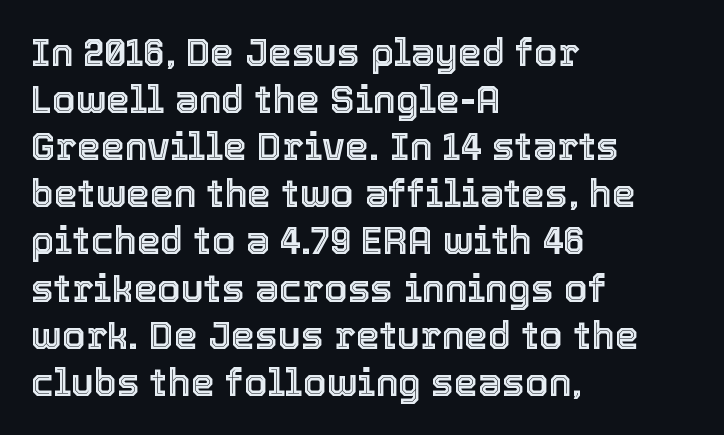
No extra tracking has been applied to these lines. The typesetter chose a ragged-right arrangement here. Think of a printed novel: that variable character pitch is what you see here. Decoration check: the copy has no underline. This is the regular roman posture of the typeface.
